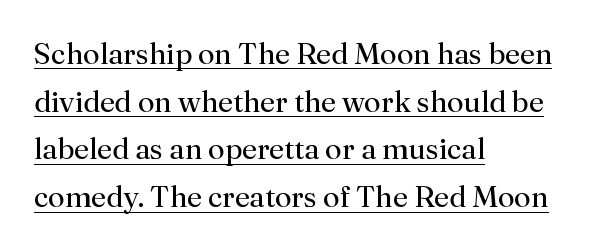
{"serif": "yes", "italic": "no", "bold": "no", "weight": "regular", "width": "normal", "stroke_contrast": "medium", "x_height": "small", "monospaced": "no", "underline": "yes", "align": "left", "line_spacing": "normal", "line_spacing_ratio": 1.59, "letter_spacing": "normal", "letter_spacing_em": 0.0, "glyph_px": 30}
